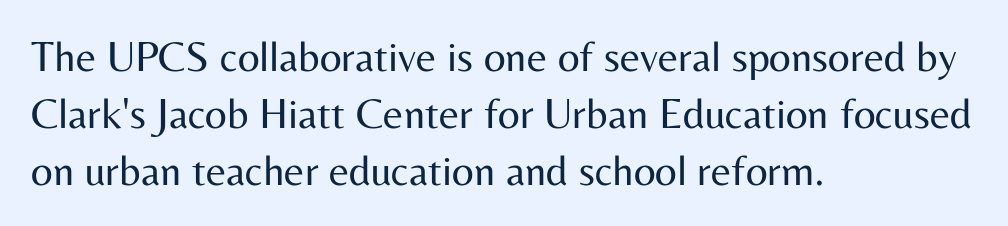
Horizontal bands of white between lines are of average thickness. Regarding serifs, this sample does without them. The horizontal fit of the characters is conventional and even. The font's upright variant was chosen for this text.
